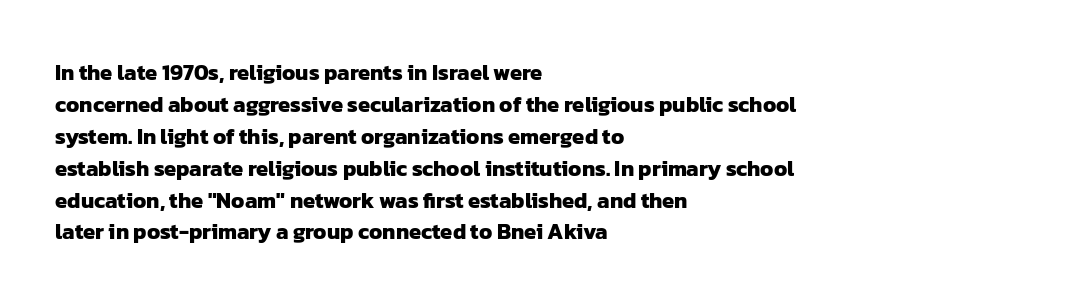
Unmarked baselines from the first word to the last. This rendering leaves character spacing at its baseline value. If you drew a ruler down the left edge, every line would touch it. The rendering uses a bold face; every stroke is thick and dark. Notice how descenders clear the ascenders below comfortably — that's standard leading.
